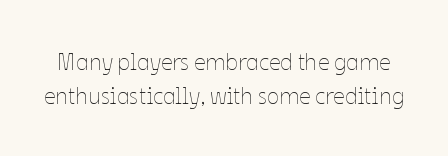
Q: Is the text bold? A: No.
Q: Is the text italic (slanted)? A: No, it is upright.
Q: Is the text underlined? A: No.
Q: Is the spacing between letters normal or unusually wide? A: Normal.
Q: Is the spacing between lines tight, normal or loose? A: Normal.
